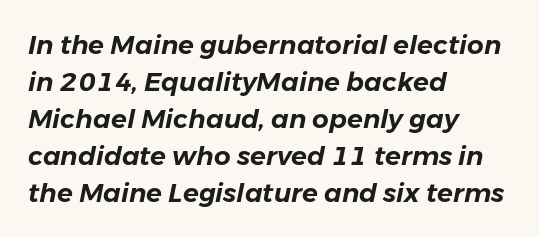
Vertically, the passage feels balanced, rows spaced as you'd expect. The words here are not underlined. If you drew a ruler down the left edge, every line would touch it. Each word holds together tightly as a unit, with standard inter-letter gaps. Yep, that's italic — everything's leaning.
